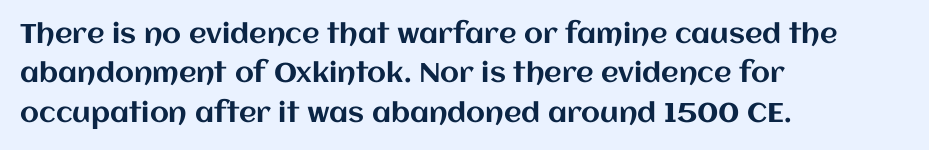
The image shows 27 px text type, upright; set left-aligned, normal line spacing (1.46x), normal letter spacing, not underlined.
